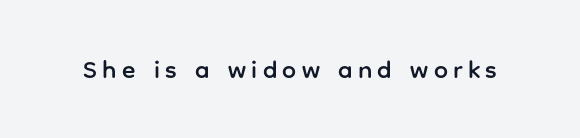
Every character sits straight up, as roman type does. In terms of letterspacing, this is a distinctly airy, spread setting. Rule under the text: the space is simply empty.
